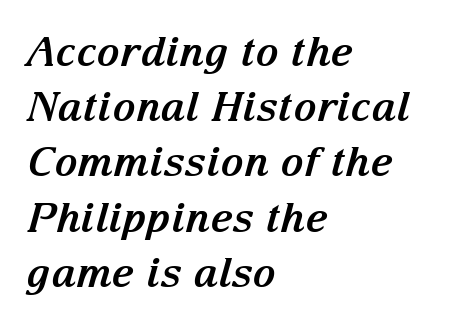
{"serif": "yes", "italic": "yes", "lean": "right", "slant_degrees": 15, "bold": "yes", "weight": "bold", "width": "normal", "stroke_contrast": "medium", "x_height": "medium", "monospaced": "no", "underline": "no", "align": "left", "line_spacing": "normal", "line_spacing_ratio": 1.38, "letter_spacing": "normal", "letter_spacing_em": 0.0, "glyph_px": 40}
